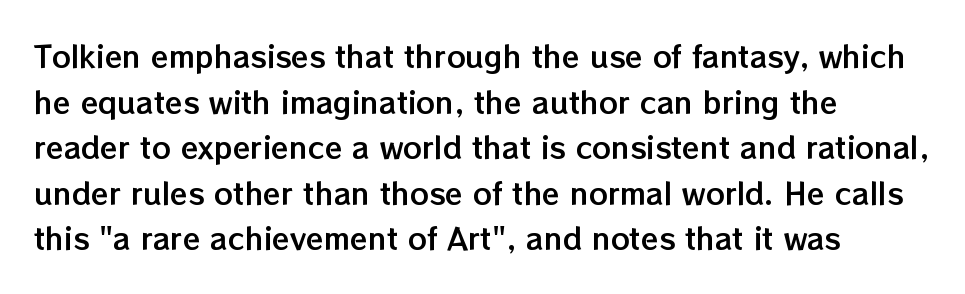
The image shows 29 px text type, upright; set left-aligned, normal line spacing (1.57x), normal letter spacing, not underlined; low stroke contrast and a medium x-height.
